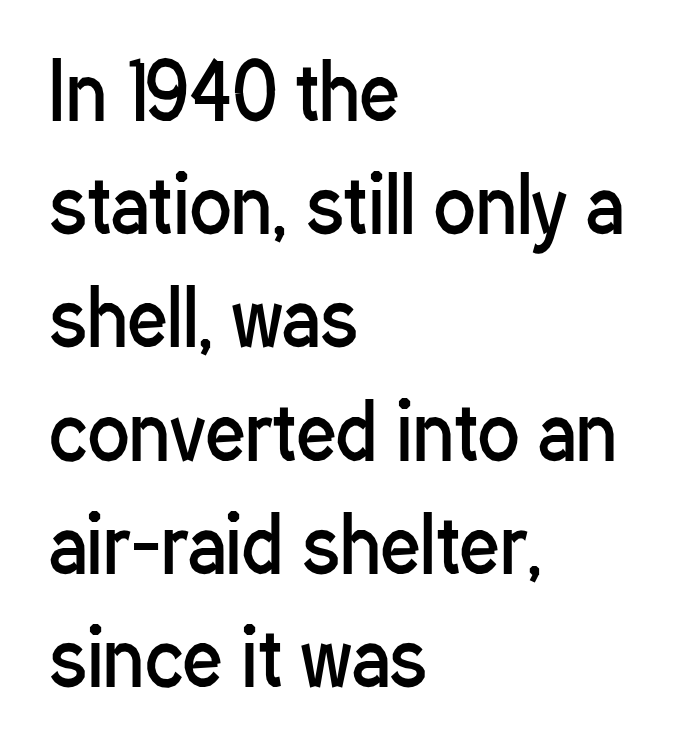
The font family rendered here belongs to the sans-serif group. This rendering leaves character spacing at its baseline value. Think of a printed novel: that variable character pitch is what you see here. Descenders are the only things crossing below the line. Whoever set this chose a conventional vertical rhythm.
